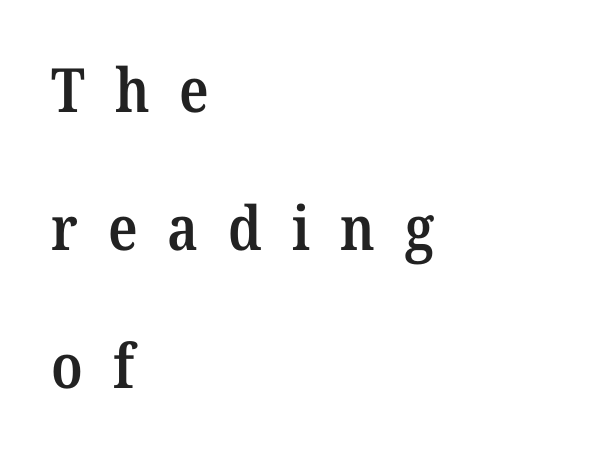
Varying glyph widths throughout — classic text-font behaviour. Reading down the column, the eye jumps a long way to each next line. This is the regular roman posture of the typeface. The glyphs in this specimen are seriffed. Layout note: lines flush left. Any mark beneath the type? The region is blank.
